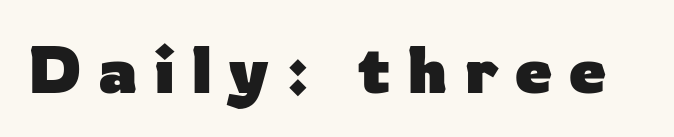
{"serif": "no", "italic": "no", "bold": "yes", "weight": "heavy", "width": "normal", "stroke_contrast": "low", "x_height": "medium", "monospaced": "no", "underline": "no", "letter_spacing": "wide", "letter_spacing_em": 0.25, "glyph_px": 66}
